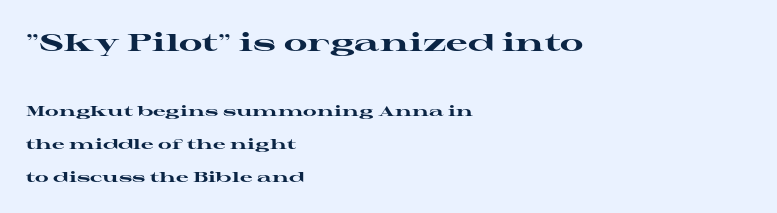
The face used here is rendered with its standard letterfit. Ordinary non-slanted type is in use. The face used here appears at its bigger size in the upper chunk. Typeset ragged right — the left edge is the straight one.
